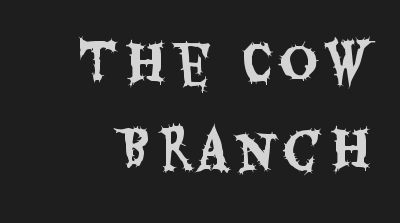
The image shows 53 px condensed sans-serif type, upright; set normal line spacing (1.63x), not underlined; medium stroke contrast and a large x-height.
